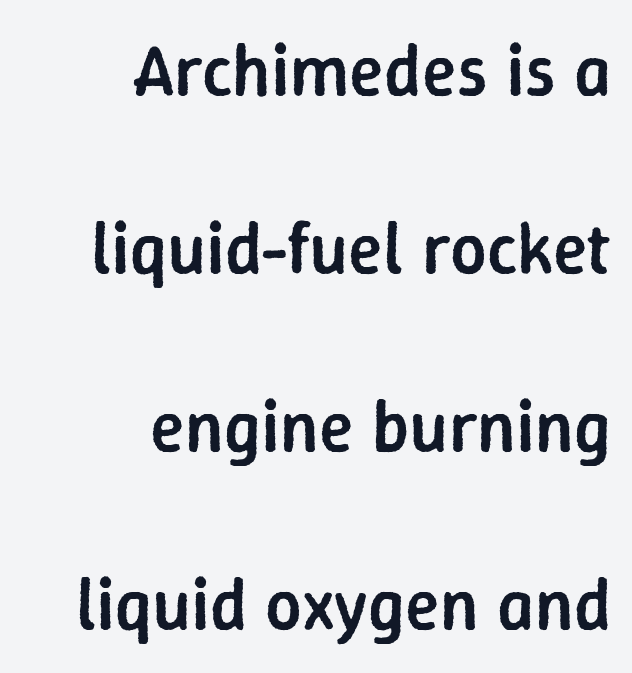
{"serif": "no", "italic": "no", "bold": "semi", "weight": "semibold", "width": "normal", "stroke_contrast": "low", "x_height": "medium", "monospaced": "no", "underline": "no", "align": "right", "line_spacing": "loose", "line_spacing_ratio": 2.47, "letter_spacing": "normal", "letter_spacing_em": 0.0, "glyph_px": 72}
